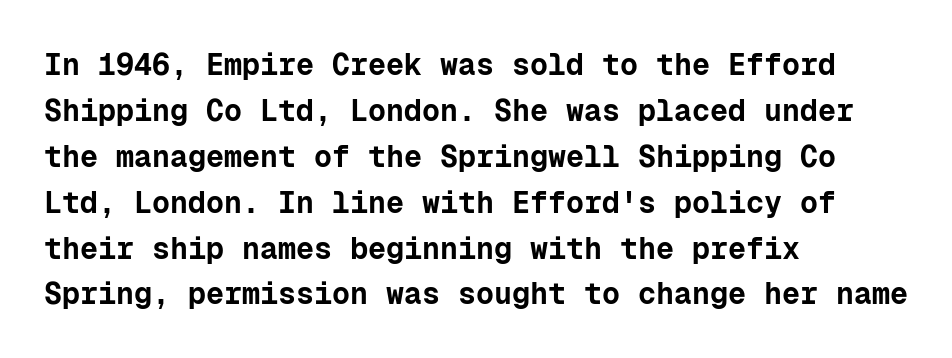
The image shows 30 px bold sans-serif type, upright, monospaced; set left-aligned, normal line spacing (1.53x), normal letter spacing, not underlined; low stroke contrast and a medium x-height.
